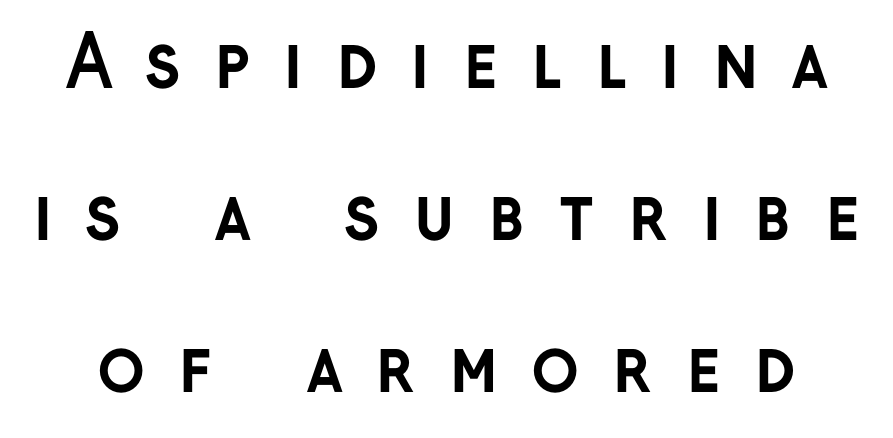
Q: Is the text bold? A: Yes.
Q: Is the text italic (slanted)? A: No, it is upright.
Q: Is the typeface a serif or a sans-serif typeface? A: Sans-serif.
Q: Is the text underlined? A: No.
Q: Is the spacing between letters normal or unusually wide? A: Unusually wide.
Q: Is the spacing between lines tight, normal or loose? A: Loose.
Q: Width (condensed, normal, or wide)? A: Normal.
Q: Stroke contrast? A: Low.
Q: x-height? A: Medium.
Q: Monospaced? A: No.
